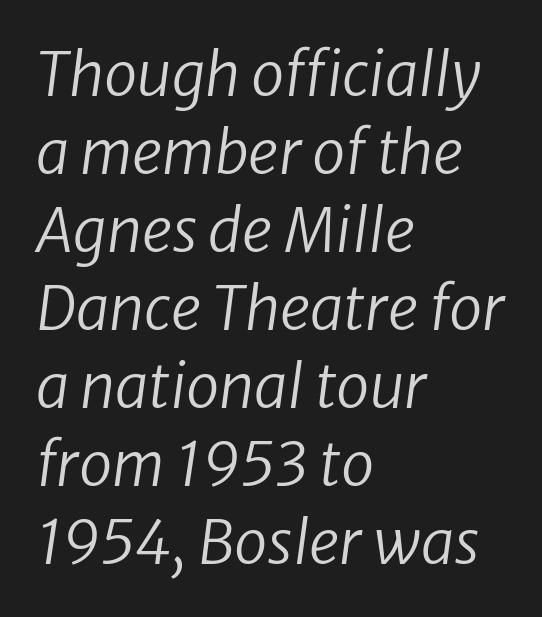
Here the designer chose a conventional face with non-uniform glyph widths. A student would call this left alignment; a typographer would say flush left, rag right. Horizontal bands of white between lines are of average thickness. The specimen omits any rule beneath the text block's lines.
